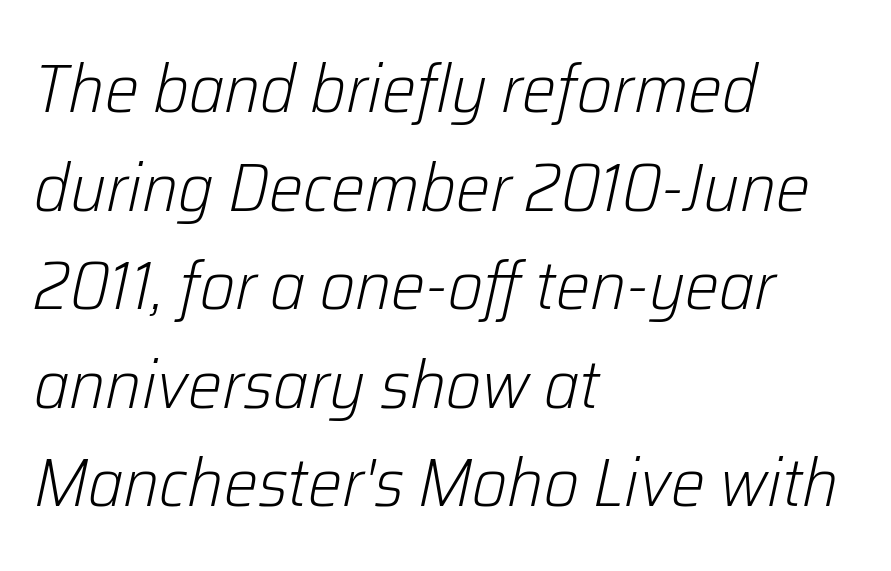
Q: Is the text bold? A: No.
Q: Is the text italic (slanted)? A: Yes, it leans right by about 12 degrees.
Q: Is the text underlined? A: No.
Q: How is the paragraph aligned? A: Left-aligned.
Q: Is the spacing between letters normal or unusually wide? A: Normal.
Q: Is the spacing between lines tight, normal or loose? A: Normal.
Q: Width (condensed, normal, or wide)? A: Normal.
Q: Stroke contrast? A: Low.
Q: x-height? A: Medium.
Q: Monospaced? A: No.
